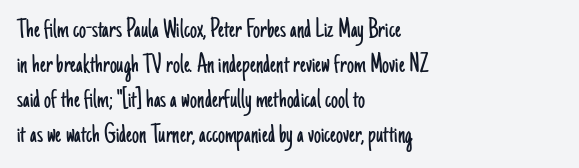
{"serif": "no", "italic": "no", "bold": "no", "weight": "light", "width": "condensed", "stroke_contrast": "low", "x_height": "small", "monospaced": "no", "underline": "no", "align": "left", "line_spacing": "normal", "line_spacing_ratio": 1.25, "letter_spacing": "normal", "letter_spacing_em": 0.0, "glyph_px": 28}
